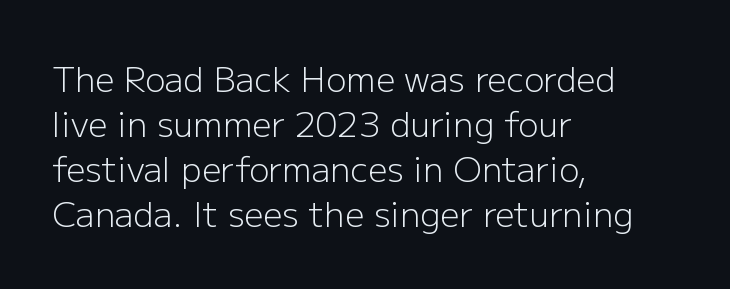
Q: Is the text bold? A: No.
Q: Is the text italic (slanted)? A: No, it is upright.
Q: Is the typeface a serif or a sans-serif typeface? A: Sans-serif.
Q: Is the text underlined? A: No.
Q: How is the paragraph aligned? A: Left-aligned.
Q: Is the spacing between letters normal or unusually wide? A: Normal.
Q: Is the spacing between lines tight, normal or loose? A: Normal.
Q: Width (condensed, normal, or wide)? A: Normal.
Q: Stroke contrast? A: Low.
Q: x-height? A: Medium.
Q: Monospaced? A: No.
